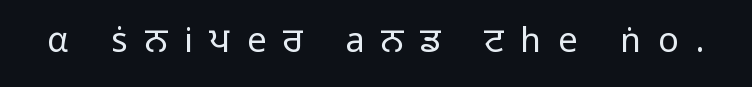
The image shows 34 px light sans-serif type, upright; set unusually wide letter spacing (+0.5 em), not underlined; low stroke contrast and a medium x-height.
